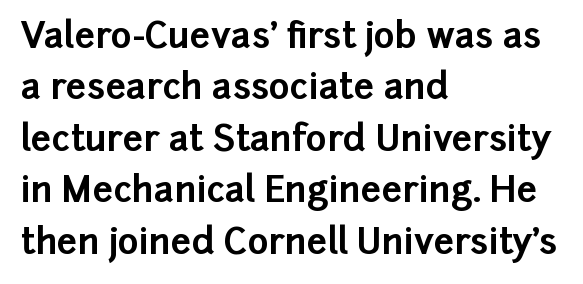
{"serif": "no", "italic": "no", "bold": "yes", "weight": "bold", "width": "normal", "stroke_contrast": "low", "x_height": "medium", "monospaced": "no", "underline": "no", "align": "left", "line_spacing": "normal", "line_spacing_ratio": 1.43, "letter_spacing": "normal", "letter_spacing_em": 0.0, "glyph_px": 36}
